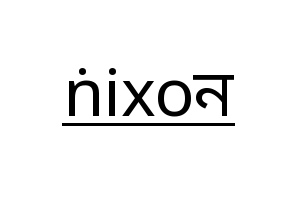
Q: Is the text bold? A: No.
Q: Is the text italic (slanted)? A: No, it is upright.
Q: Is the typeface a serif or a sans-serif typeface? A: Sans-serif.
Q: Is the text underlined? A: Yes.
Q: Is the spacing between letters normal or unusually wide? A: Normal.
Q: Width (condensed, normal, or wide)? A: Normal.
Q: Stroke contrast? A: Low.
Q: x-height? A: Medium.
Q: Monospaced? A: No.
